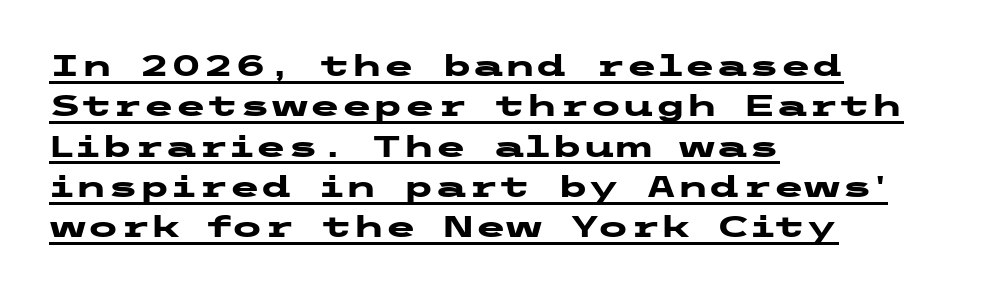
The font is running at its bold setting. Posture: straight, roman, zero tilt. The vertical gap from one line to the next is medium. Leftover space on each line is placed entirely after the last word. Quick note: underline on. A typesetter would label this face a sans.
